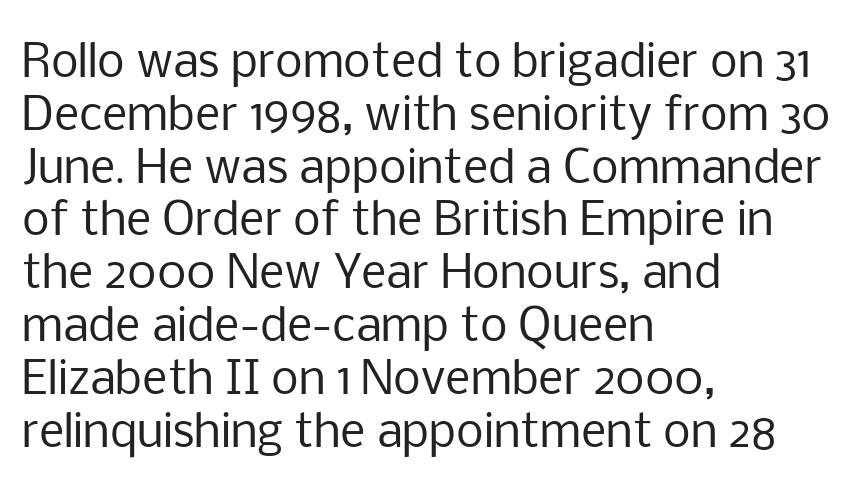
Rendered with straight, roman letterforms. Underline: absent. Note the varied advance widths — an 'i' is clearly narrower than an 'm'. If you drew a ruler down the left edge, every line would touch it. The typeface chosen for these lines omits serifs. The weight tops out at a normal text grade.
